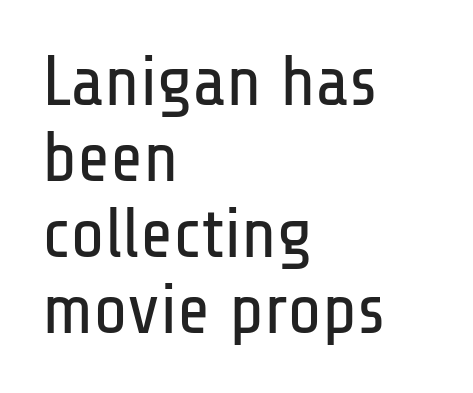
{"serif": "no", "italic": "no", "bold": "no", "weight": "regular", "width": "condensed", "stroke_contrast": "low", "x_height": "medium", "monospaced": "no", "underline": "no", "align": "left", "line_spacing": "tight", "line_spacing_ratio": 1.07, "letter_spacing": "normal", "letter_spacing_em": 0.0, "glyph_px": 71}
